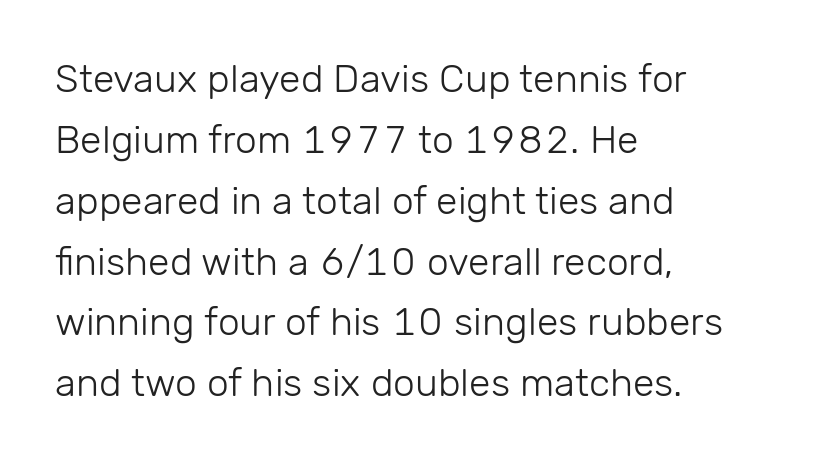
{"serif": "no", "italic": "no", "bold": "no", "weight": "light", "width": "normal", "stroke_contrast": "low", "x_height": "medium", "monospaced": "no", "underline": "no", "align": "left", "line_spacing": "normal", "line_spacing_ratio": 1.56, "letter_spacing": "normal", "letter_spacing_em": 0.0, "glyph_px": 39}
